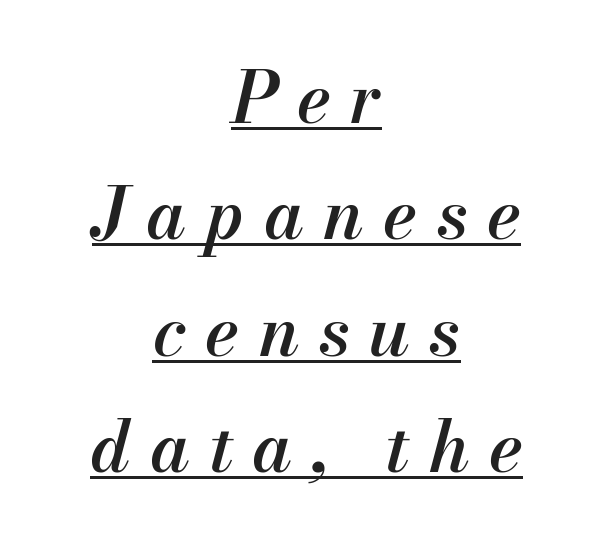
Think of a printed novel: that variable character pitch is what you see here. This is oblique type, the kind used for emphasis or titles. You could only call the tracking loose — the letters float apart. Whoever set this chose a conventional vertical rhythm. Heft: intermediate — a semibold.
